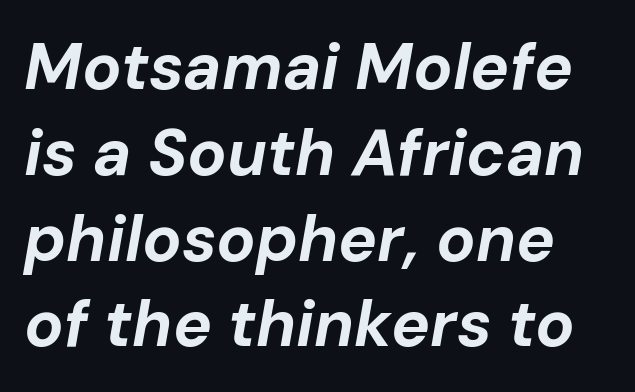
Q: Is the text bold? A: Yes.
Q: Is the text italic (slanted)? A: Yes, it leans right by about 10 degrees.
Q: Is the text underlined? A: No.
Q: Is the spacing between letters normal or unusually wide? A: Normal.
Q: Is the spacing between lines tight, normal or loose? A: Normal.
Q: Width (condensed, normal, or wide)? A: Normal.
Q: Stroke contrast? A: Low.
Q: x-height? A: Medium.
Q: Monospaced? A: No.
